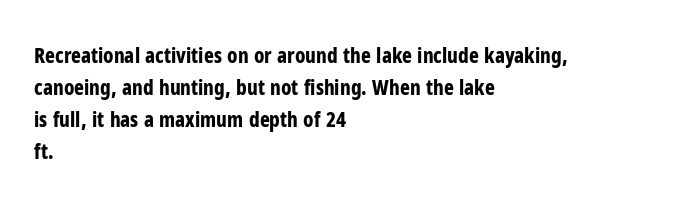
Q: Is the text bold? A: Yes.
Q: Is the text italic (slanted)? A: No, it is upright.
Q: Is the text underlined? A: No.
Q: How is the paragraph aligned? A: Left-aligned.
Q: Is the spacing between letters normal or unusually wide? A: Normal.
Q: Is the spacing between lines tight, normal or loose? A: Normal.
